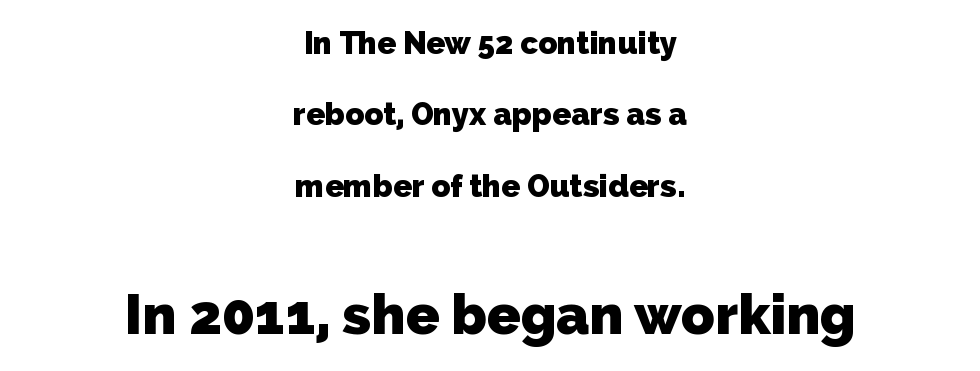
Nope, no serifs anywhere on these letters. The text block is weighted toward neither margin, spreading evenly from the middle. Just letters on the line, the space beneath them empty. This block would shrink considerably if given ordinary leading; it's expanded now. I'd describe the lettering as bold — thick and assertive. Here the glyphs are tracked normally, forming tight word shapes.
